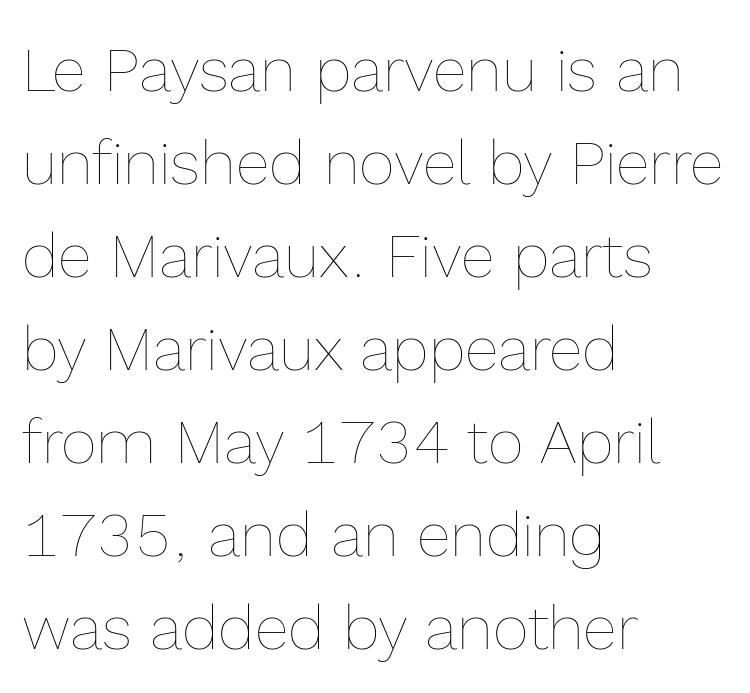
The passage shown stacks its lines at a standard gap. A student would call this left alignment; a typographer would say flush left, rag right. Varying glyph widths throughout — classic text-font behaviour. Look at the tracking — it's just the regular setting, nothing added.
